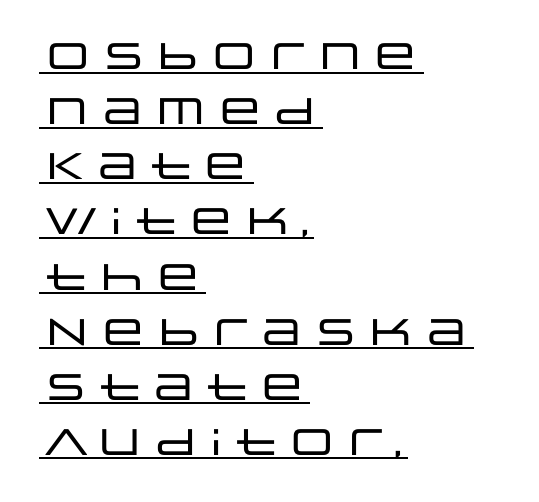
Where is the straight margin? On the left. Summary of vertical rhythm: regular, with standard interline spacing. This is underlined copy, the kind a proofreader might mark for attention. Letter spacing: default. In terms of letterform style, serifs are entirely absent. The letters advance in unequal steps, a hallmark of proportional type.
